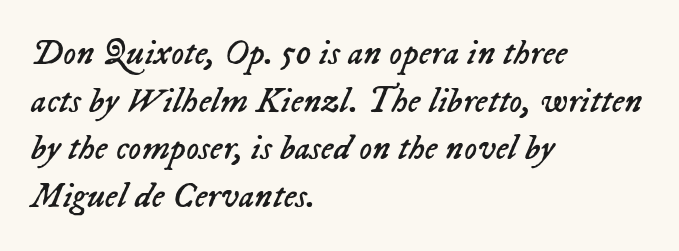
Only glyphs here, with clear space below each row. The typesetter chose a ragged-right arrangement here. Nothing heavy about these letters — not bold at all. Does extra space separate the letters? No, they use regular spacing. A normal amount of white space separates one row of letters from the next.
